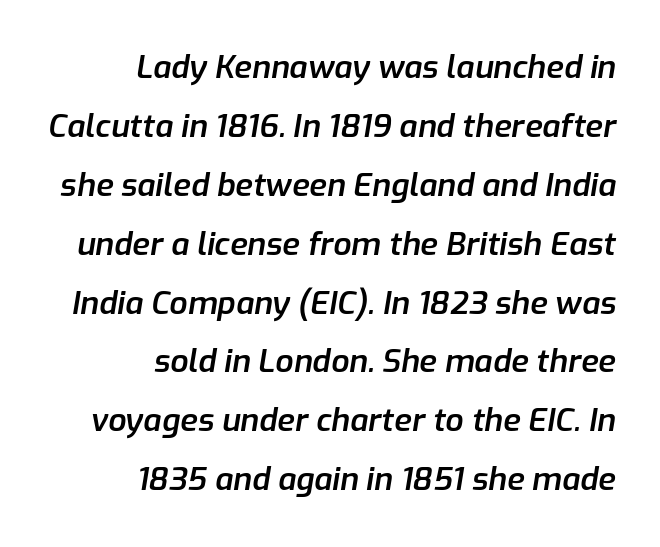
The glyphs look as if they've been sheared to an angle. The space beneath each line is pristine and unruled. These words are printed semibold, heavier than regular yet not bold. Here the glyphs are tracked normally, forming tight word shapes.
